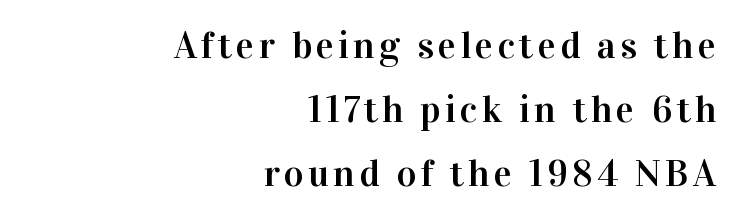
The image shows 38 px serif type, upright; set right-aligned, normal line spacing (1.69x), not underlined; high stroke contrast and a medium x-height.
